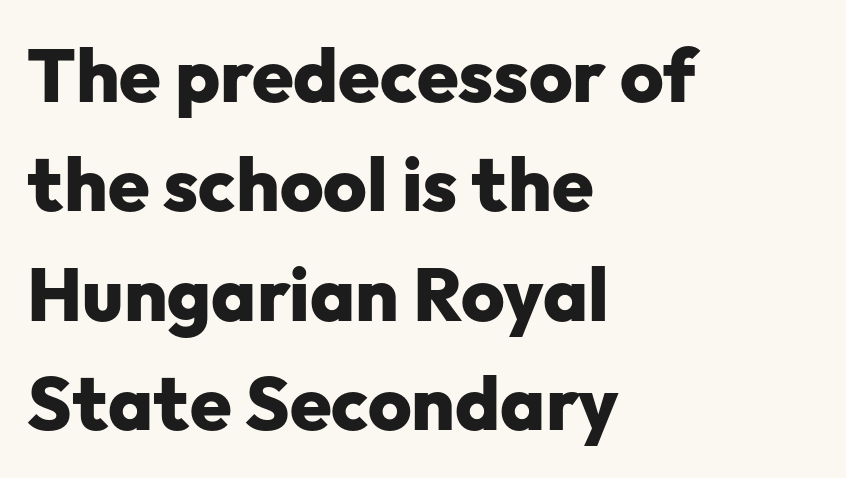
{"serif": "no", "italic": "no", "bold": "yes", "weight": "heavy", "width": "normal", "stroke_contrast": "low", "x_height": "medium", "monospaced": "no", "underline": "no", "align": "left", "line_spacing": "normal", "line_spacing_ratio": 1.46, "letter_spacing": "normal", "letter_spacing_em": 0.0, "glyph_px": 75}
